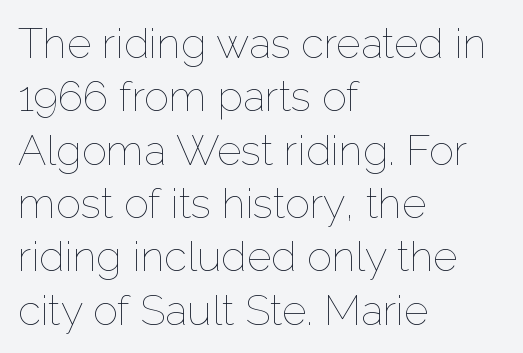
{"italic": "no", "bold": "no", "weight": "thin", "width": "normal", "stroke_contrast": "low", "x_height": "medium", "monospaced": "no", "underline": "no", "align": "left", "line_spacing": "normal", "line_spacing_ratio": 1.27, "letter_spacing": "normal", "letter_spacing_em": 0.0, "glyph_px": 42}
